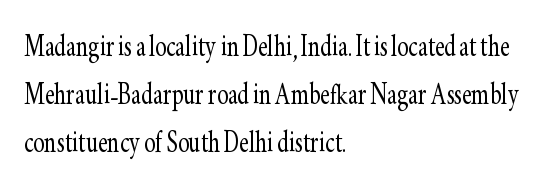
{"serif": "yes", "italic": "no", "bold": "no", "weight": "light", "width": "condensed", "stroke_contrast": "low", "x_height": "small", "monospaced": "no", "underline": "no", "align": "left", "line_spacing": "normal", "line_spacing_ratio": 1.41, "letter_spacing": "normal", "letter_spacing_em": 0.0, "glyph_px": 34}
